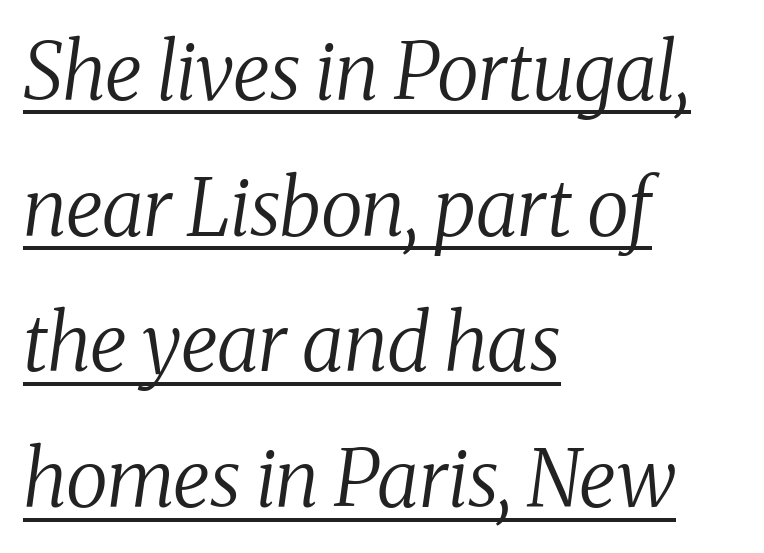
Q: Is the text bold? A: No.
Q: Is the text italic (slanted)? A: Yes, it leans right by about 8 degrees.
Q: Is the typeface a serif or a sans-serif typeface? A: Serif.
Q: Is the text underlined? A: Yes.
Q: How is the paragraph aligned? A: Left-aligned.
Q: Is the spacing between letters normal or unusually wide? A: Normal.
Q: Width (condensed, normal, or wide)? A: Normal.
Q: Stroke contrast? A: Medium.
Q: x-height? A: Medium.
Q: Monospaced? A: No.
